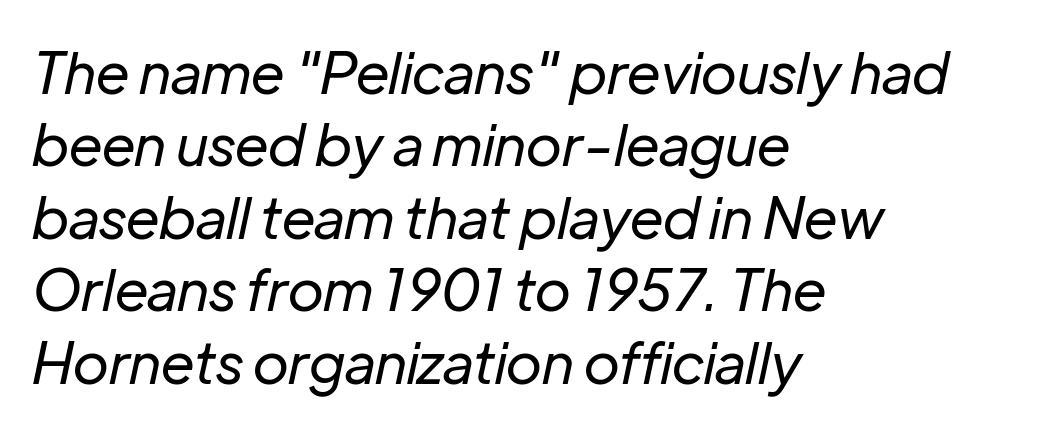
The image shows 57 px regular-weight type, italic (leaning right); set left-aligned, normal line spacing (1.27x), normal letter spacing, not underlined; low stroke contrast and a medium x-height.
